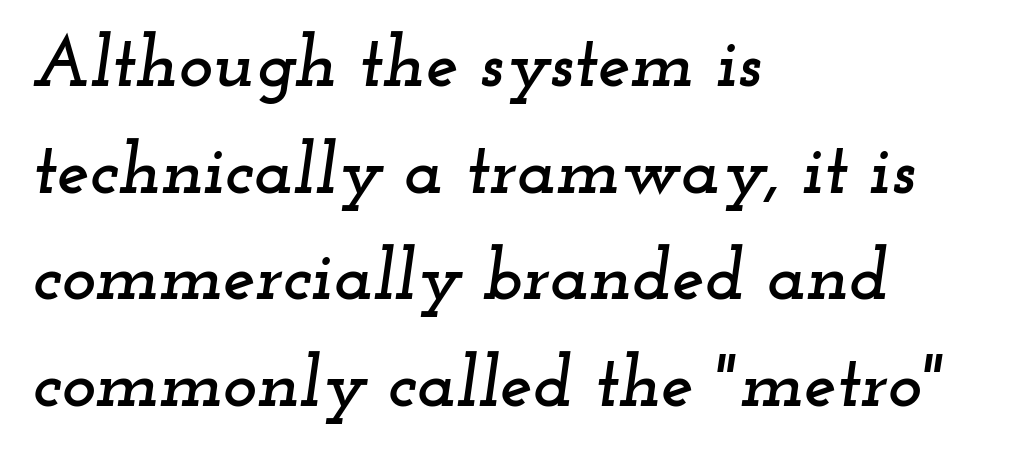
The image shows 73 px wide serif type, italic (leaning right); set left-aligned, normal line spacing (1.46x), normal letter spacing, not underlined; low stroke contrast and a small x-height.
